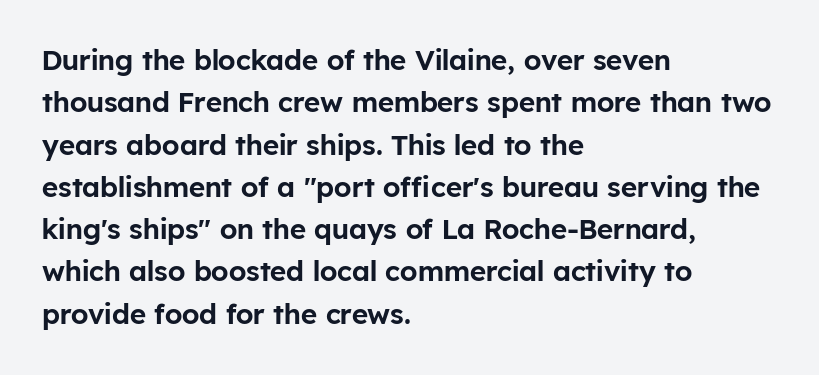
Q: Is the text italic (slanted)? A: No, it is upright.
Q: Is the typeface a serif or a sans-serif typeface? A: Sans-serif.
Q: Is the text underlined? A: No.
Q: How is the paragraph aligned? A: Left-aligned.
Q: Is the spacing between letters normal or unusually wide? A: Normal.
Q: Is the spacing between lines tight, normal or loose? A: Normal.
Q: Width (condensed, normal, or wide)? A: Normal.
Q: Stroke contrast? A: Low.
Q: x-height? A: Medium.
Q: Monospaced? A: No.
